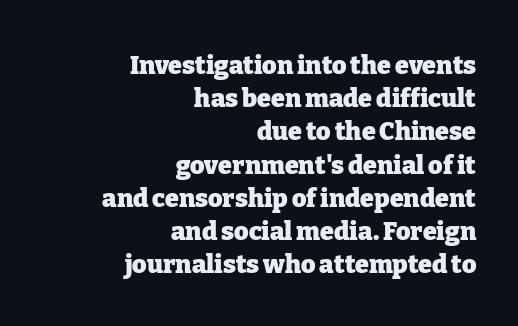
{"italic": "no", "bold": "yes", "underline": "no", "align": "right", "line_spacing": "normal", "line_spacing_ratio": 1.33, "letter_spacing": "normal", "letter_spacing_em": 0.0, "glyph_px": 25}
